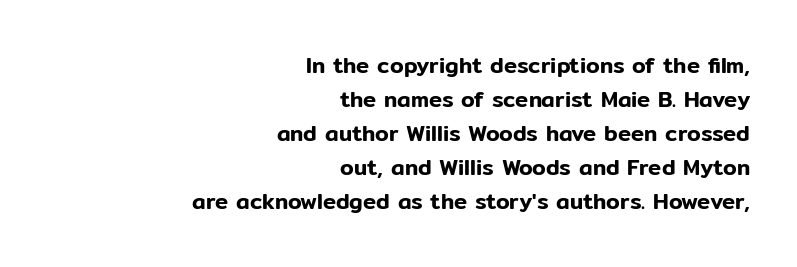
Typeset ragged left — the right edge is the straight one. Default kerning and tracking; the words read as compact shapes. Successive baselines arrive at the customary interval. The letters stand straight up with perfectly vertical stems. Type without underlining.
